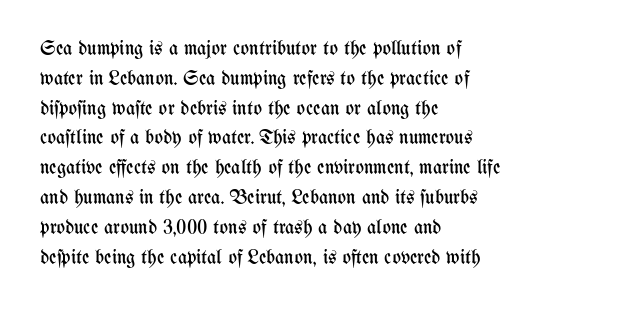
The image shows 20 px text type, upright; set left-aligned, normal line spacing (1.49x), normal letter spacing, not underlined.
